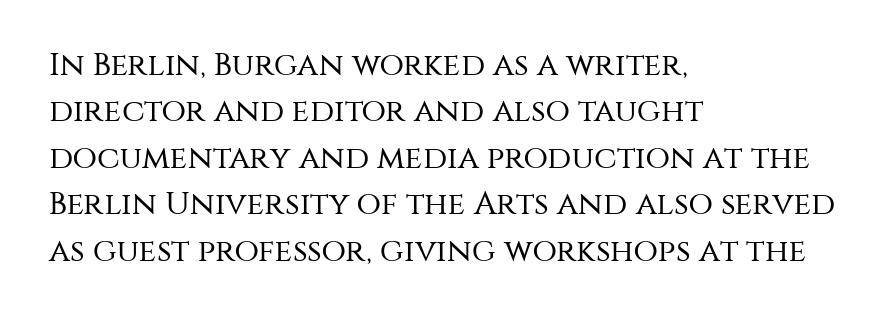
The strip under each line holds only bare page. Reading down the block, your eye returns to a fixed left position each line. Rendered with straight, roman letterforms. Regarding leading, the lines here are spaced in the standard way. This sample has the flowing, uneven cadence of proportional lettering.
